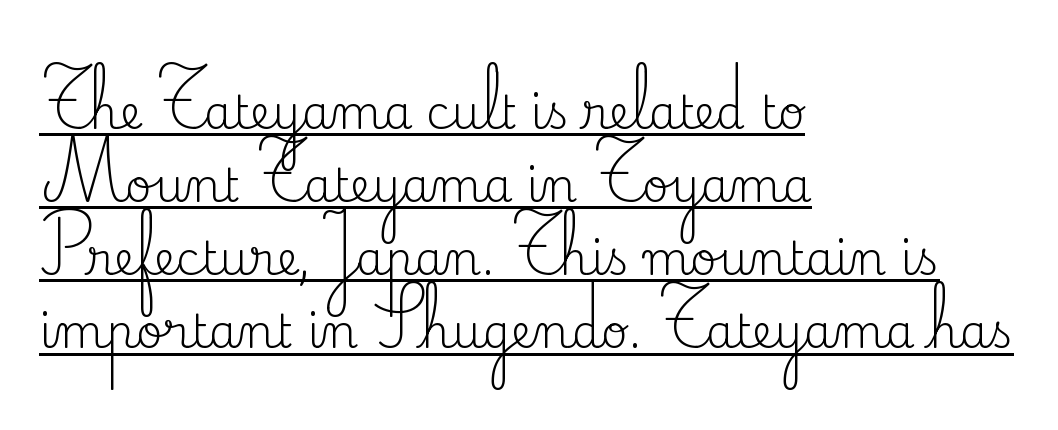
These lines are composed in type with serifs. Each line of the rendering has a horizontal stroke beneath the glyphs. This is roman type, the default non-slanted kind. All the whitespace from short lines collects on the right. Successive baselines arrive at the customary interval.
